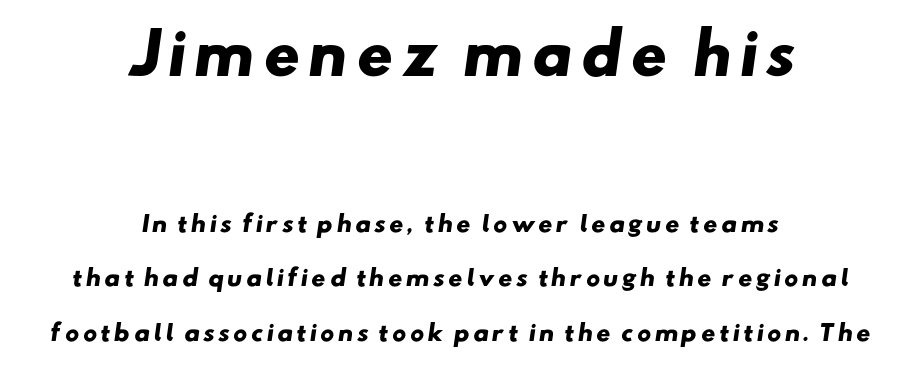
Q: Is the text bold? A: Yes.
Q: Is the typeface a serif or a sans-serif typeface? A: Sans-serif.
Q: Is the text underlined? A: No.
Q: How is the paragraph aligned? A: Centered.
Q: Is the spacing between lines tight, normal or loose? A: Loose.
Q: Which block of text is set in a larger size, the first (top) or the second (bottom)? A: The first (top) one.
Q: Width (condensed, normal, or wide)? A: Wide.
Q: Stroke contrast? A: Low.
Q: x-height? A: Small.
Q: Monospaced? A: No.
